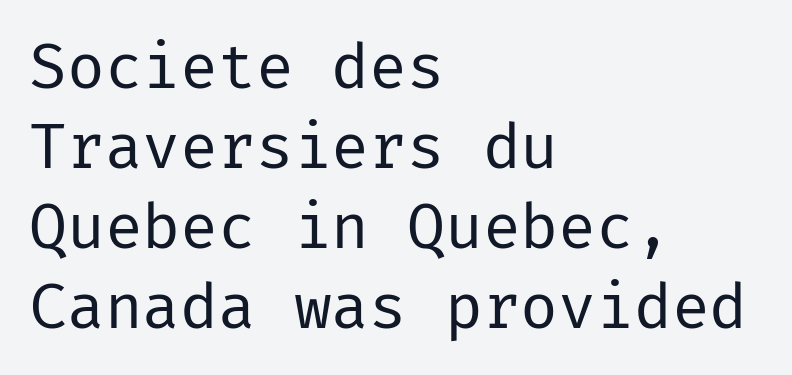
Q: Is the text bold? A: No.
Q: Is the text italic (slanted)? A: No, it is upright.
Q: Is the typeface a serif or a sans-serif typeface? A: Sans-serif.
Q: Is the text underlined? A: No.
Q: How is the paragraph aligned? A: Left-aligned.
Q: Is the spacing between letters normal or unusually wide? A: Normal.
Q: Is the spacing between lines tight, normal or loose? A: Normal.
Q: Width (condensed, normal, or wide)? A: Normal.
Q: Stroke contrast? A: Low.
Q: x-height? A: Medium.
